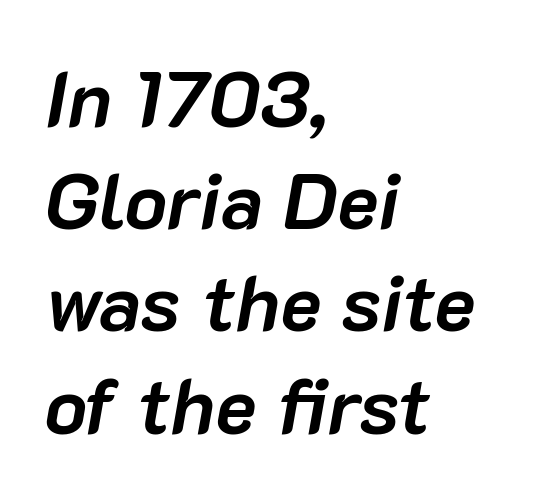
Q: Is the text bold? A: Yes.
Q: Is the text italic (slanted)? A: Yes, it leans right by about 10 degrees.
Q: Is the text underlined? A: No.
Q: How is the paragraph aligned? A: Left-aligned.
Q: Is the spacing between letters normal or unusually wide? A: Normal.
Q: Is the spacing between lines tight, normal or loose? A: Normal.
Q: Width (condensed, normal, or wide)? A: Normal.
Q: Stroke contrast? A: Low.
Q: x-height? A: Medium.
Q: Monospaced? A: No.
